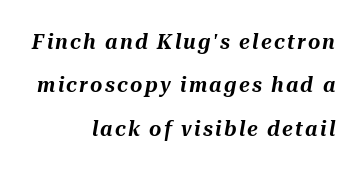
Q: Is the text italic (slanted)? A: Yes, it leans right by about 10 degrees.
Q: Is the text underlined? A: No.
Q: How is the paragraph aligned? A: Right-aligned.
Q: Is the spacing between lines tight, normal or loose? A: Loose.
